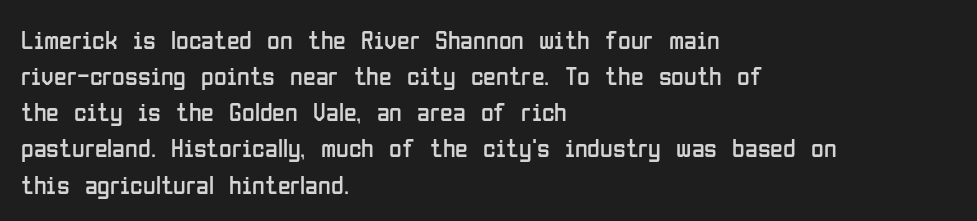
Teacher's note: observe the even left margin — that is flush-left alignment. Students, note that the glyphs here touch the page at normal intervals. Do the letters lean? They stand straight. Descenders hang freely into open space. Stem width sits at or under what a default text font uses.
